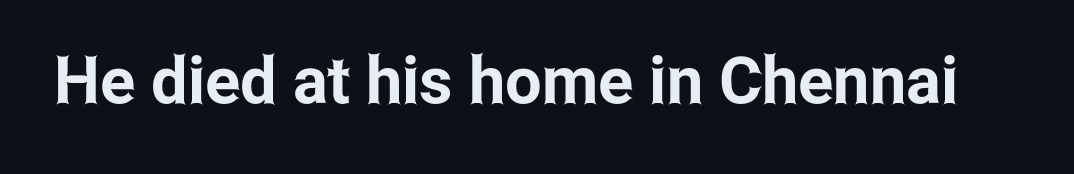
Here the designer chose a conventional face with non-uniform glyph widths. Unlike a traditional serif, this face leaves its strokes unadorned. Lines of text with bare space underneath. Nobody touched the tracking dial on this one. Vertical strokes here are truly vertical.
